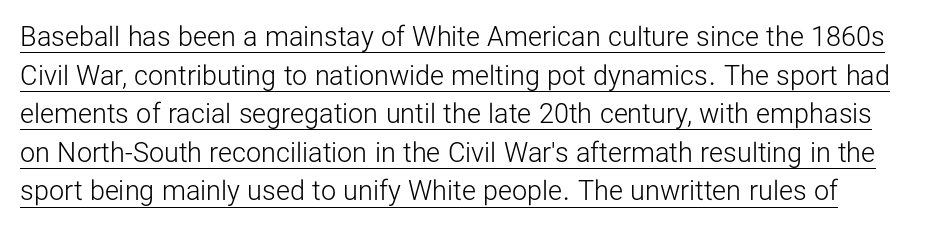
Q: Is the text bold? A: No.
Q: Is the text italic (slanted)? A: No, it is upright.
Q: Is the text underlined? A: Yes.
Q: Is the spacing between letters normal or unusually wide? A: Normal.
Q: Is the spacing between lines tight, normal or loose? A: Normal.
